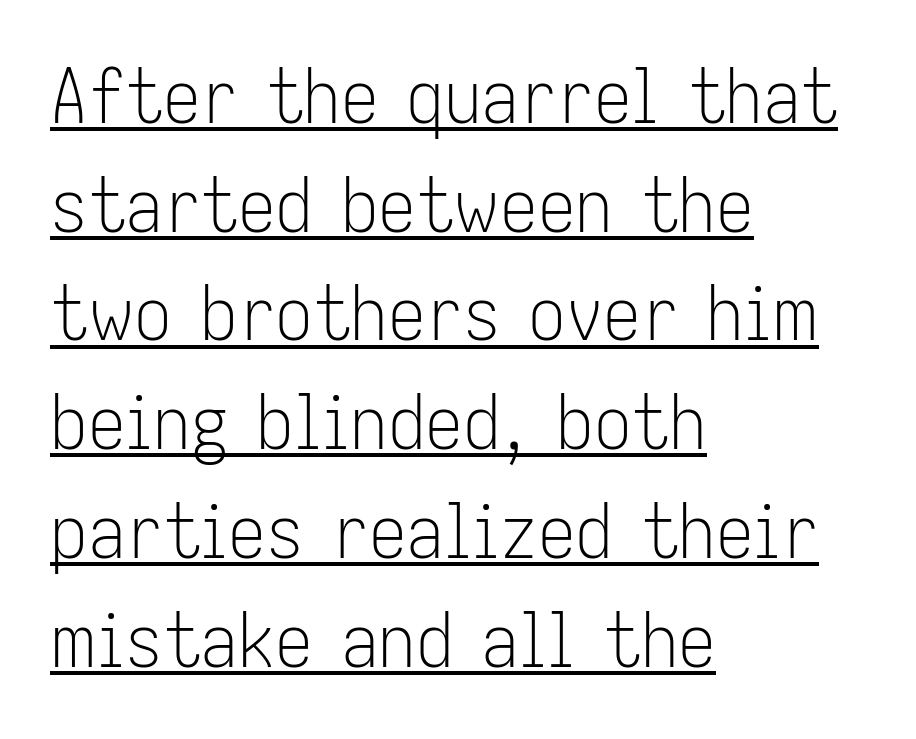
Looks like regular typesetting: each glyph gets only the width it needs. The rendered words wear a rule along their underside. Notice how the stems are strictly vertical — no italics here. Honestly, the row spacing looks completely unremarkable. Serifs: no, the terminals of the letterforms are clean.
